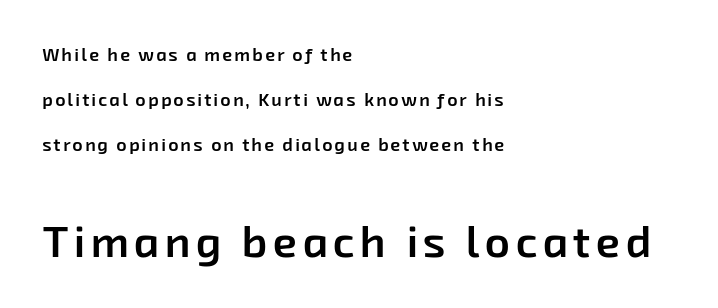
Q: Is the text bold? A: Semi-bold.
Q: Is the typeface a serif or a sans-serif typeface? A: Sans-serif.
Q: Is the text underlined? A: No.
Q: How is the paragraph aligned? A: Left-aligned.
Q: Is the spacing between lines tight, normal or loose? A: Loose.
Q: Which block of text is set in a larger size, the first (top) or the second (bottom)? A: The second (bottom) one.
Q: Width (condensed, normal, or wide)? A: Normal.
Q: Stroke contrast? A: Low.
Q: x-height? A: Medium.
Q: Monospaced? A: No.
